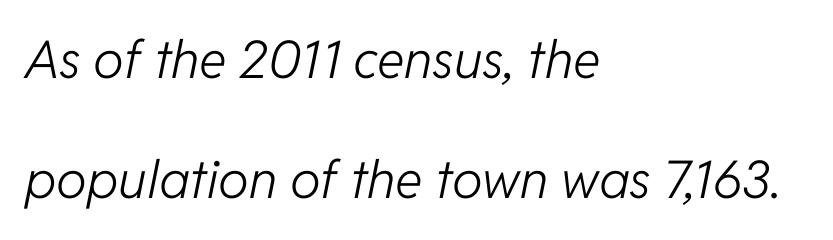
The image shows 52 px light type, italic (leaning right); set left-aligned, loose line spacing (2.31x), normal letter spacing, not underlined; low stroke contrast and a medium x-height.
